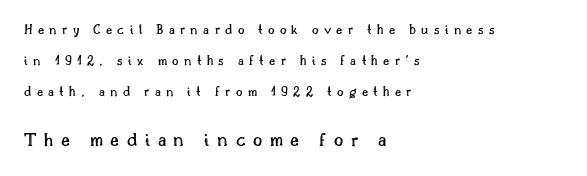
{"italic": "no", "underline": "no", "align": "left", "line_spacing": "loose", "line_spacing_ratio": 2.2, "letter_spacing": "wide", "letter_spacing_em": 0.38, "larger_block": "second", "size_ratio": 1.43, "glyph_px": 20}
